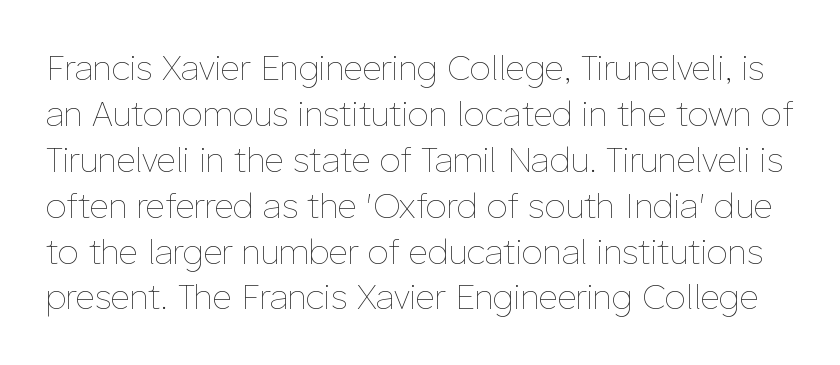
The strip under each line holds only bare page. A quiet, ordinary-to-light weight characterises the typeface. Students, note that the glyphs here touch the page at normal intervals. Horizontal bands of white between lines are of average thickness.
